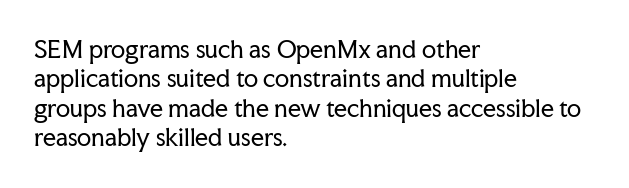
{"italic": "no", "bold": "no", "underline": "no", "align": "left", "line_spacing": "normal", "line_spacing_ratio": 1.28, "letter_spacing": "normal", "letter_spacing_em": 0.0, "glyph_px": 23}
